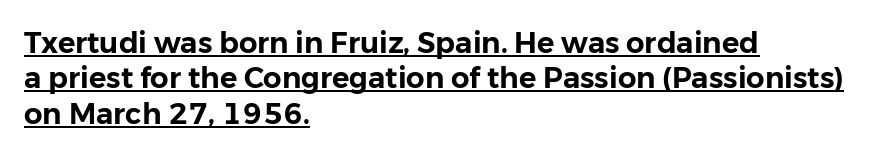
The letters stand straight up with perfectly vertical stems. The face used here is proportionally spaced, like ordinary book or web type. Font category for this specimen: sans-serif. Is the block centered? No — it sits flush against the left margin. The lettering is marked with a stroke running underneath it.
